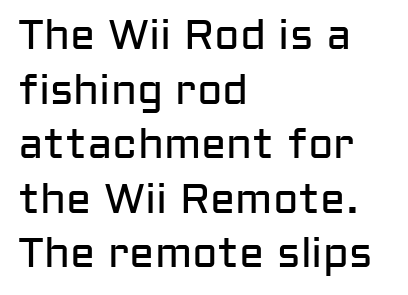
The image shows 42 px regular-weight sans-serif type, upright; set left-aligned, normal line spacing (1.3x), normal letter spacing, not underlined; low stroke contrast and a medium x-height.
